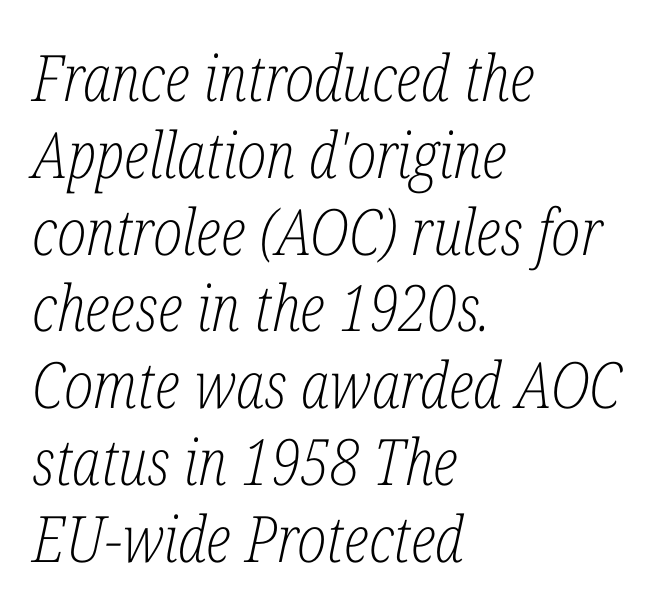
{"serif": "yes", "italic": "yes", "lean": "right", "slant_degrees": 12, "bold": "no", "weight": "light", "width": "condensed", "stroke_contrast": "low", "x_height": "medium", "monospaced": "no", "underline": "no", "align": "left", "line_spacing_ratio": 1.2, "letter_spacing": "normal", "letter_spacing_em": 0.0, "glyph_px": 64}
